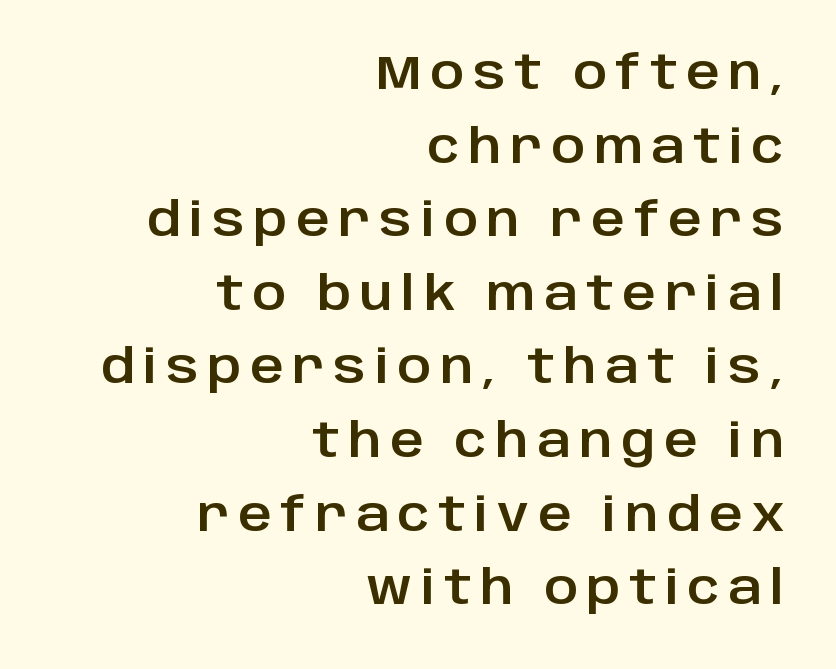
The rows are spaced the way most documents space them. Ordinary non-slanted type is in use. Which margin do the lines hug? The right one — the left edge is uneven. Observe the absence of serifs on each vertical stroke in this sample.
